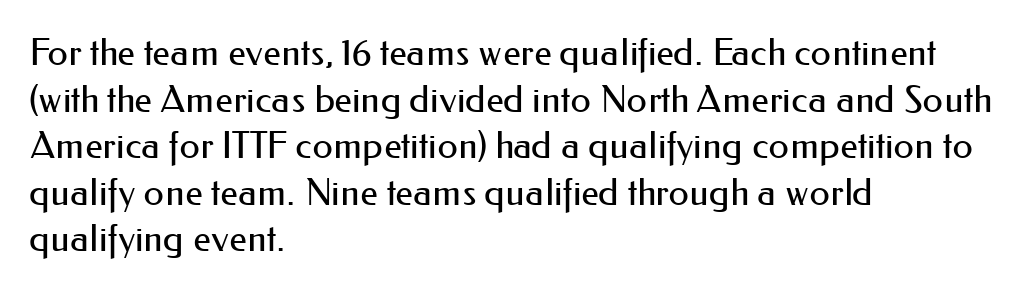
Q: Is the text bold? A: No.
Q: Is the text italic (slanted)? A: No, it is upright.
Q: Is the typeface a serif or a sans-serif typeface? A: Sans-serif.
Q: Is the text underlined? A: No.
Q: How is the paragraph aligned? A: Left-aligned.
Q: Is the spacing between letters normal or unusually wide? A: Normal.
Q: Is the spacing between lines tight, normal or loose? A: Normal.
Q: Width (condensed, normal, or wide)? A: Normal.
Q: Stroke contrast? A: Medium.
Q: x-height? A: Small.
Q: Monospaced? A: No.
